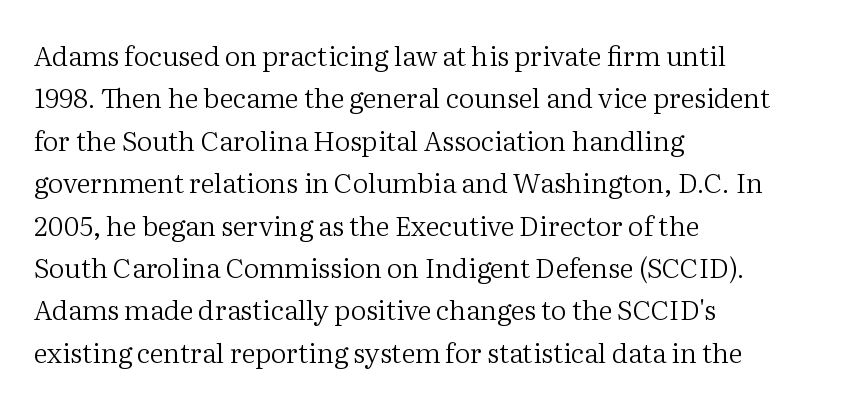
Characters follow at the spacing the type designer built in. Where is the straight margin? On the left. Weight: regular or lighter. Check the space under the baseline: it is left empty. Each new line begins a customary step beneath the previous one.
